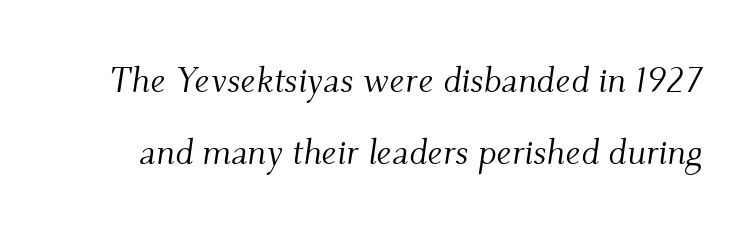
Q: Is the text bold? A: No.
Q: Is the text italic (slanted)? A: Yes, it leans right by about 9 degrees.
Q: Is the typeface a serif or a sans-serif typeface? A: Serif.
Q: Is the text underlined? A: No.
Q: Is the spacing between letters normal or unusually wide? A: Normal.
Q: Is the spacing between lines tight, normal or loose? A: Loose.
Q: Width (condensed, normal, or wide)? A: Normal.
Q: Stroke contrast? A: Medium.
Q: x-height? A: Small.
Q: Monospaced? A: No.
